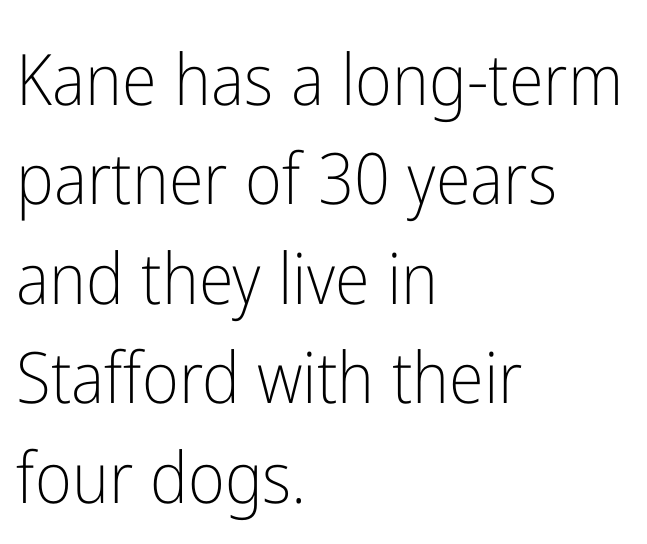
The font family rendered here belongs to the sans-serif group. Glance below the letters and you will spot only blank space. The passage is arranged the way most books set body copy — flush left. Weight class: somewhere from thin through regular.
